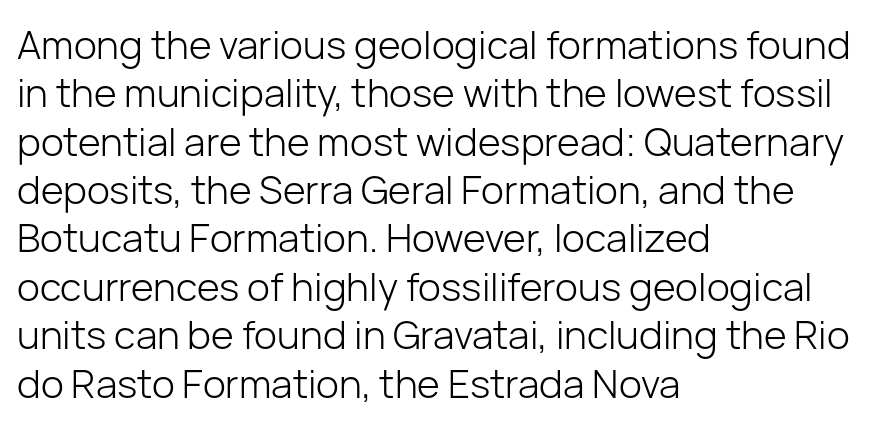
The image shows 39 px light sans-serif type, upright; set left-aligned, line spacing 1.24x, normal letter spacing, not underlined; low stroke contrast and a medium x-height.
